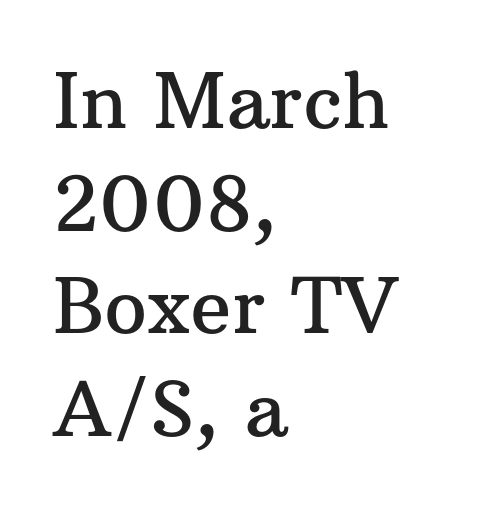
Notice how the stems are strictly vertical — no italics here. The space directly below the letters is spotless. Inter-character spacing is left at the font's built-in metrics. The ragged edge is on the right, which tells us the setting is flush left. This is serif lettering, the kind often seen in printed books.
